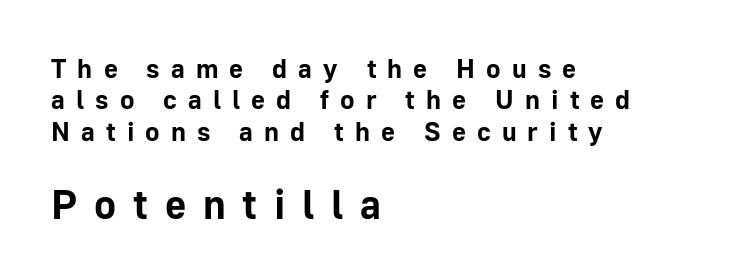
You could not count columns in this text — the font is proportionally spaced. The passage shown has open, widely tracked lettering throughout. Summary of weight: heavy, a full bold. This rendering features lettering with no underline. Italic: no, the glyphs are upright roman. These lines stack with their left ends in a neat column.
